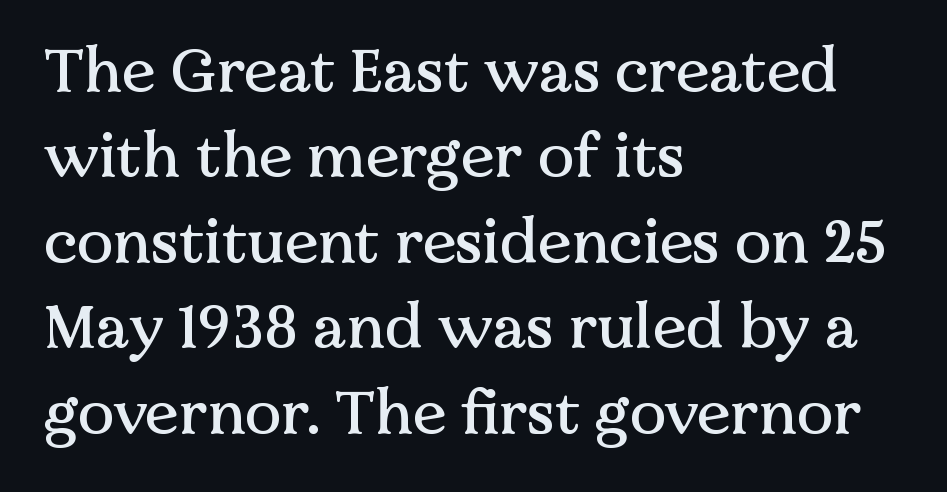
Q: Is the text italic (slanted)? A: No, it is upright.
Q: Is the typeface a serif or a sans-serif typeface? A: Serif.
Q: Is the text underlined? A: No.
Q: How is the paragraph aligned? A: Left-aligned.
Q: Is the spacing between letters normal or unusually wide? A: Normal.
Q: Is the spacing between lines tight, normal or loose? A: Normal.
Q: Width (condensed, normal, or wide)? A: Normal.
Q: Stroke contrast? A: Medium.
Q: x-height? A: Medium.
Q: Monospaced? A: No.
